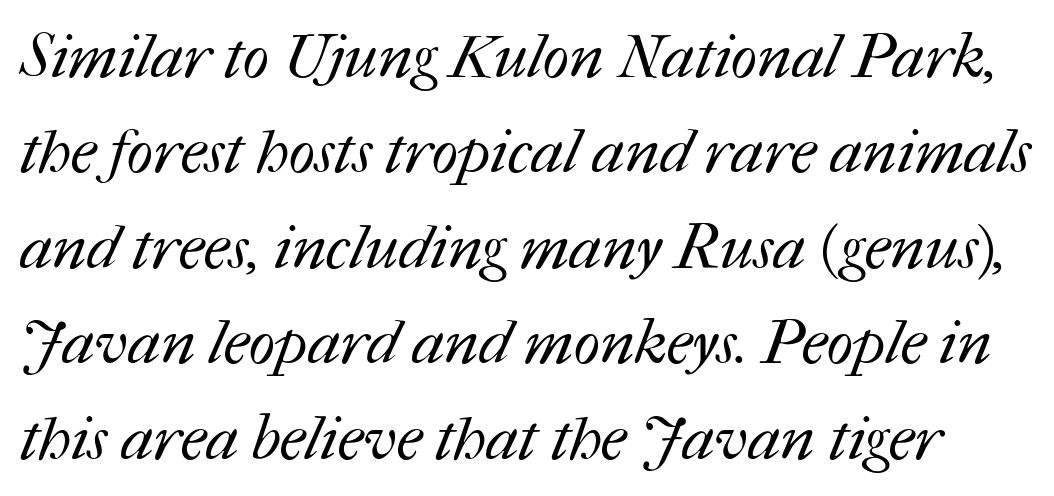
Q: Is the text bold? A: No.
Q: Is the text underlined? A: No.
Q: Is the spacing between letters normal or unusually wide? A: Normal.
Q: Is the spacing between lines tight, normal or loose? A: Normal.
Q: Width (condensed, normal, or wide)? A: Normal.
Q: Stroke contrast? A: Medium.
Q: x-height? A: Medium.
Q: Monospaced? A: No.
